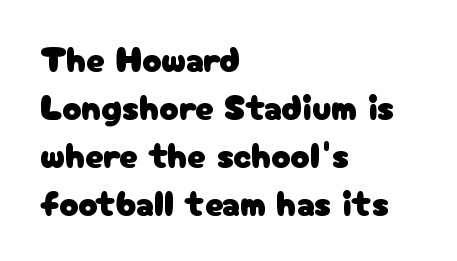
{"serif": "no", "italic": "no", "width": "normal", "stroke_contrast": "low", "x_height": "medium", "monospaced": "no", "underline": "no", "align": "left", "line_spacing": "normal", "line_spacing_ratio": 1.33, "letter_spacing": "normal", "letter_spacing_em": 0.0, "glyph_px": 36}
